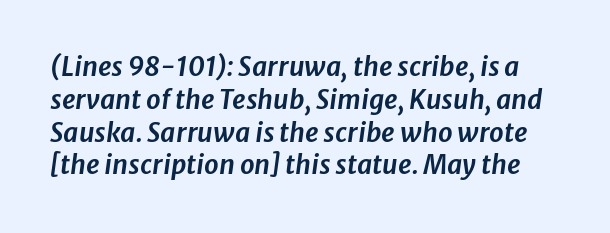
The image shows 26 px text type, italic (leaning right); set normal line spacing (1.26x), normal letter spacing, not underlined.
